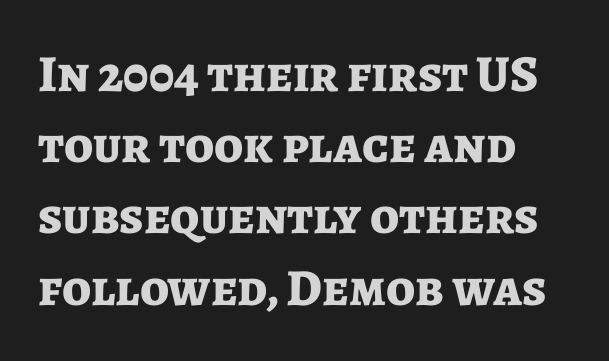
Q: Is the text bold? A: Yes.
Q: Is the text italic (slanted)? A: No, it is upright.
Q: Is the typeface a serif or a sans-serif typeface? A: Sans-serif.
Q: Is the text underlined? A: No.
Q: How is the paragraph aligned? A: Left-aligned.
Q: Is the spacing between letters normal or unusually wide? A: Normal.
Q: Is the spacing between lines tight, normal or loose? A: Normal.
Q: Width (condensed, normal, or wide)? A: Normal.
Q: Stroke contrast? A: Low.
Q: x-height? A: Medium.
Q: Monospaced? A: No.
